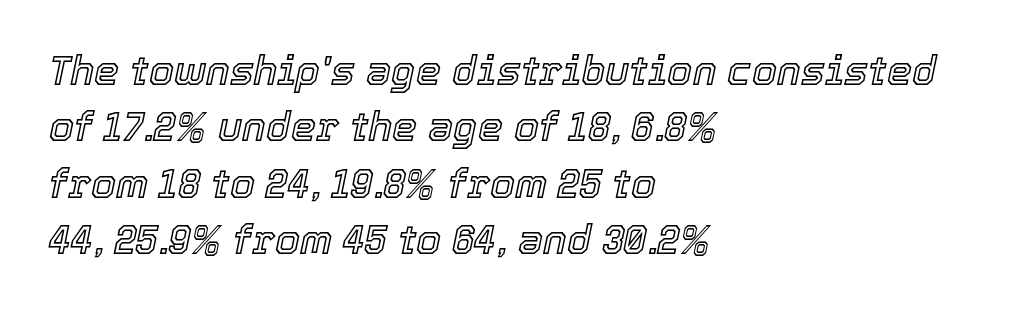
Q: Is the text italic (slanted)? A: Yes, it leans right by about 12 degrees.
Q: Is the text underlined? A: No.
Q: How is the paragraph aligned? A: Left-aligned.
Q: Is the spacing between letters normal or unusually wide? A: Normal.
Q: Is the spacing between lines tight, normal or loose? A: Normal.
Q: Width (condensed, normal, or wide)? A: Normal.
Q: x-height? A: Medium.
Q: Monospaced? A: No.
